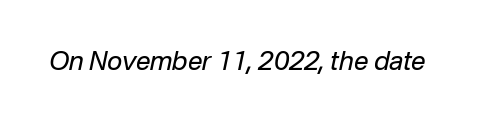
The image shows 26 px text type, italic (leaning right); set normal letter spacing, not underlined.
